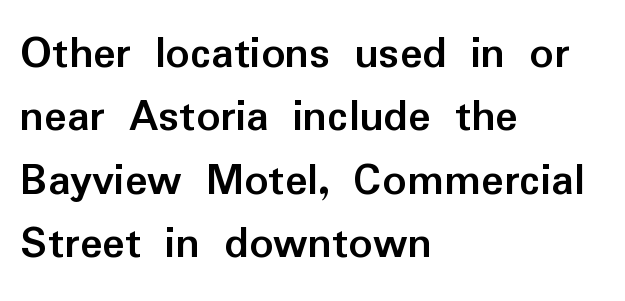
{"serif": "no", "italic": "no", "bold": "yes", "weight": "semibold", "width": "normal", "stroke_contrast": "low", "x_height": "medium", "monospaced": "no", "underline": "no", "align": "left", "line_spacing": "normal", "line_spacing_ratio": 1.35, "letter_spacing": "normal", "letter_spacing_em": 0.0, "glyph_px": 47}
